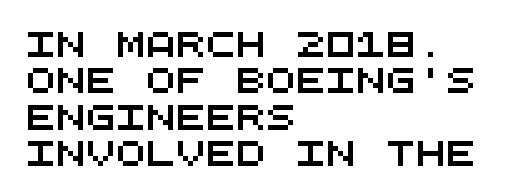
Quick note: interline space is typical. In CSS terms this would be text-align: left. Tracking here is standard; glyphs follow each other at the usual distance. Glance below the letters and you will spot only blank space.
